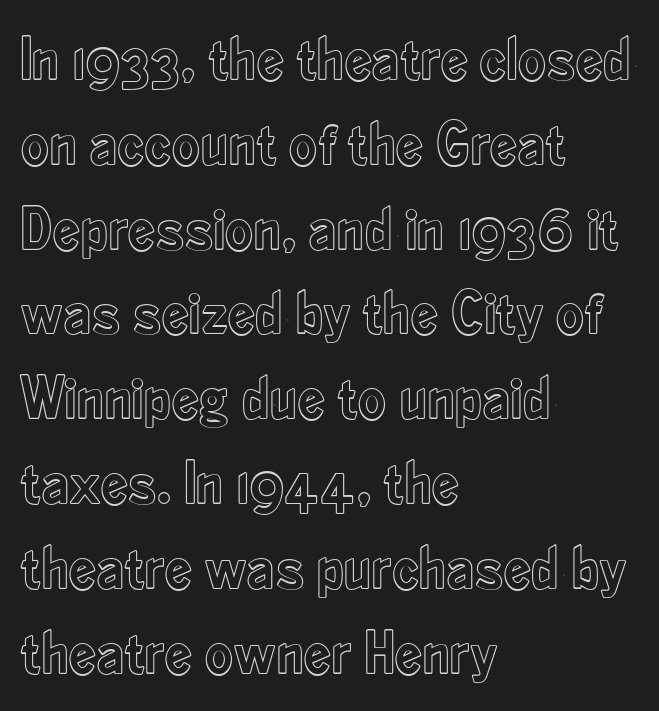
The image shows 61 px condensed type, upright; set left-aligned, normal line spacing (1.39x), normal letter spacing, not underlined; a small x-height.
